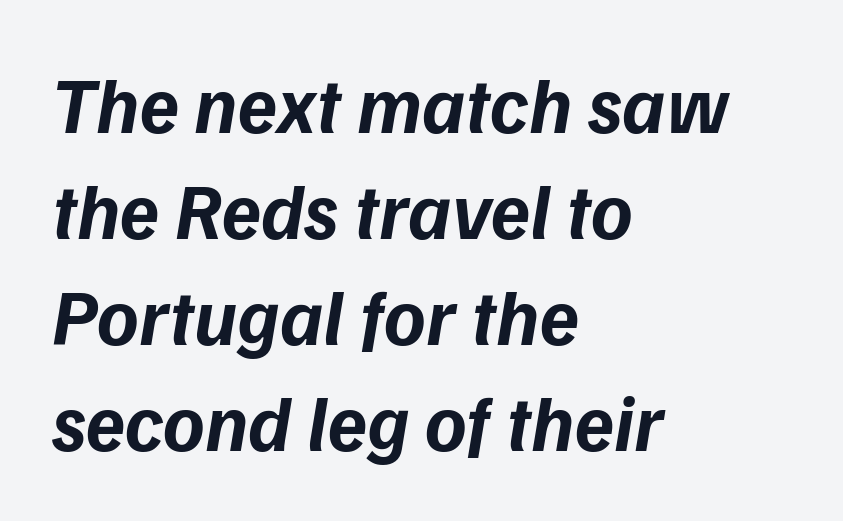
Q: Is the text bold? A: Yes.
Q: Is the typeface a serif or a sans-serif typeface? A: Sans-serif.
Q: Is the text underlined? A: No.
Q: How is the paragraph aligned? A: Left-aligned.
Q: Is the spacing between letters normal or unusually wide? A: Normal.
Q: Is the spacing between lines tight, normal or loose? A: Normal.
Q: Width (condensed, normal, or wide)? A: Normal.
Q: Stroke contrast? A: Low.
Q: x-height? A: Medium.
Q: Monospaced? A: No.
